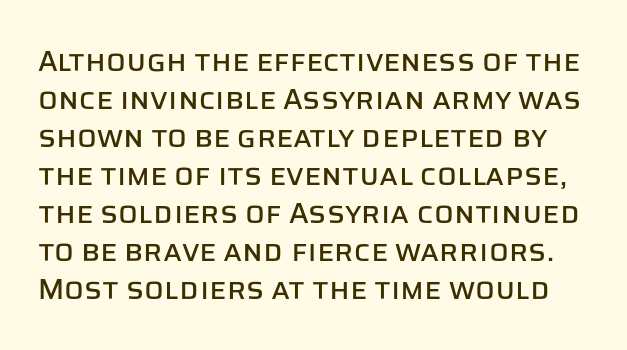
The image shows 29 px sans-serif type, upright; set normal line spacing (1.31x), normal letter spacing, not underlined; low stroke contrast and a large x-height.
